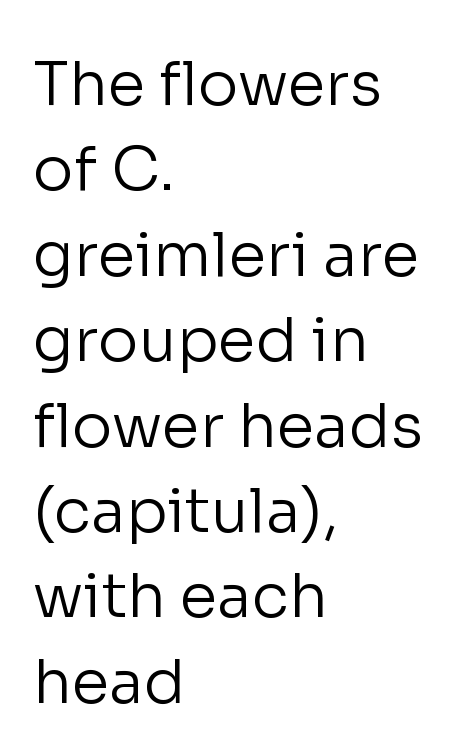
Rows of type keep a routine distance in the vertical direction. A typesetter would call this zero additional tracking. Type without underlining. The passage shown is typeset with a sans-serif family. The paragraph shown leans on its left margin.
